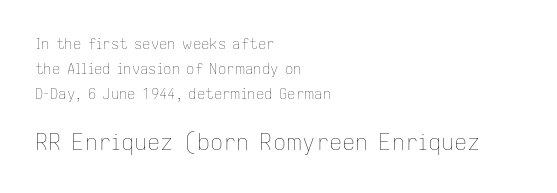
The image shows 22 px text type, upright; set left-aligned, line spacing 1.8x, normal letter spacing, not underlined; the second (bottom) block is 1.57x larger.
